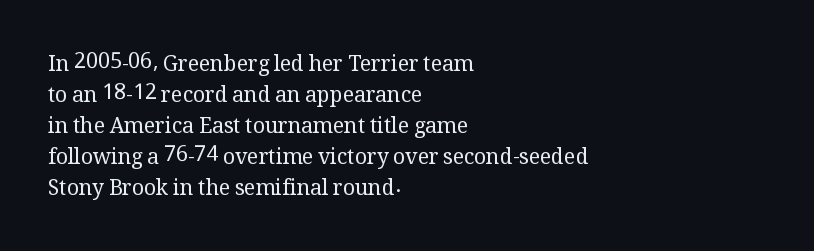
The image shows 21 px text type, upright; set left-aligned, normal line spacing (1.48x), normal letter spacing, not underlined.
